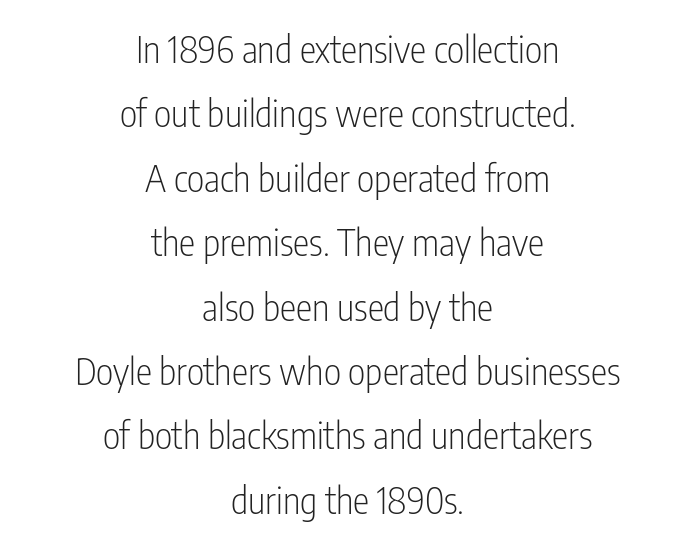
{"serif": "no", "italic": "no", "bold": "no", "weight": "light", "width": "condensed", "stroke_contrast": "low", "x_height": "medium", "monospaced": "no", "underline": "no", "align": "center", "line_spacing_ratio": 1.74, "letter_spacing": "normal", "letter_spacing_em": 0.0, "glyph_px": 37}
